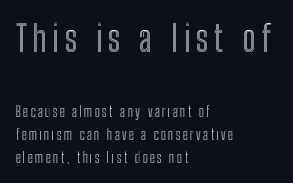
The image shows 36 px condensed type, upright; set left-aligned, normal line spacing (1.63x), not underlined; the first (top) block is 2.57x larger; a medium x-height.
